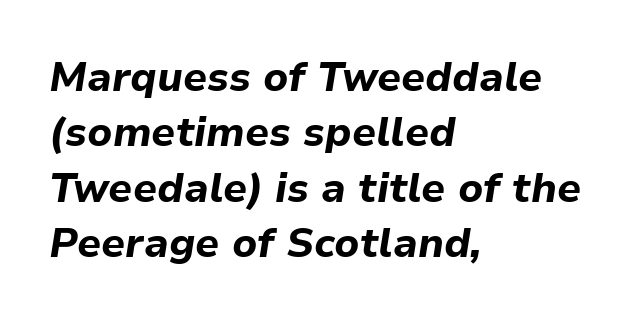
The image shows 41 px bold type, italic (leaning right); set left-aligned, normal line spacing (1.35x), normal letter spacing, not underlined; low stroke contrast and a medium x-height.
